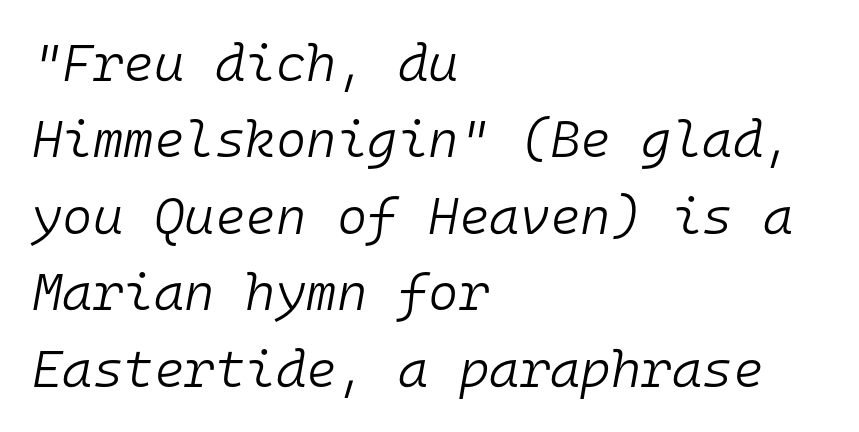
The image shows 52 px light type, italic (leaning right), monospaced; set left-aligned, normal line spacing (1.47x), normal letter spacing, not underlined; low stroke contrast and a medium x-height.
